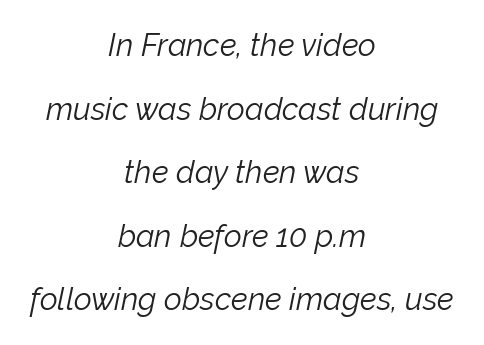
{"italic": "yes", "lean": "right", "slant_degrees": 12, "bold": "no", "weight": "light", "width": "normal", "stroke_contrast": "low", "x_height": "medium", "monospaced": "no", "underline": "no", "align": "center", "line_spacing": "loose", "line_spacing_ratio": 2.05, "letter_spacing": "normal", "letter_spacing_em": 0.0, "glyph_px": 31}
